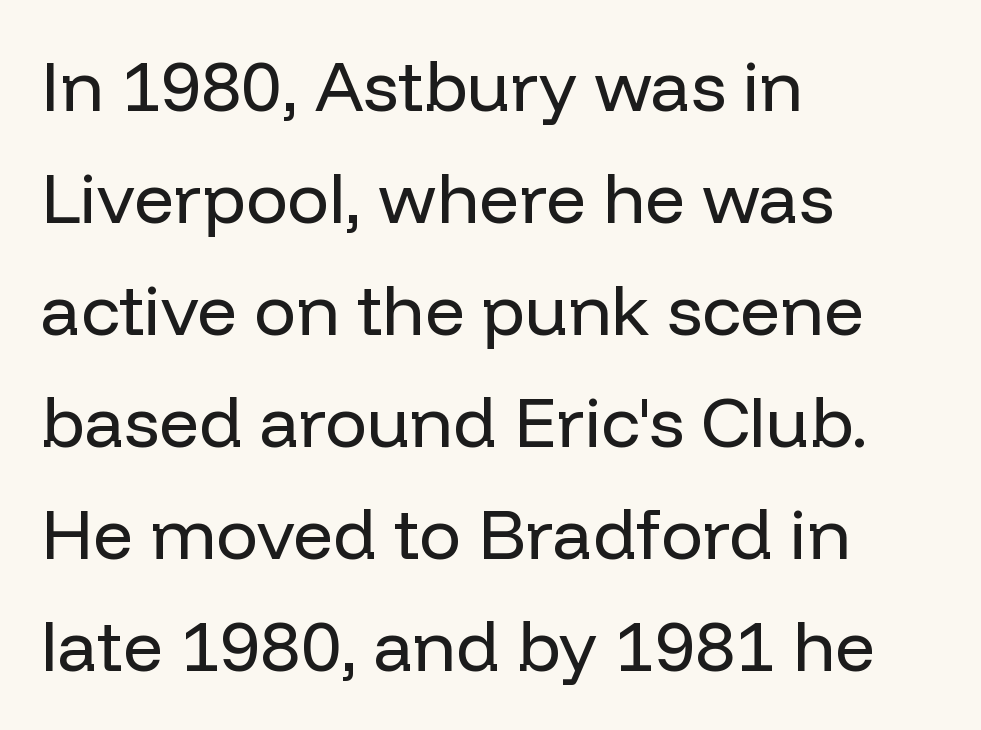
{"serif": "no", "italic": "no", "bold": "no", "weight": "regular", "width": "normal", "stroke_contrast": "low", "x_height": "medium", "monospaced": "no", "underline": "no", "align": "left", "line_spacing": "normal", "line_spacing_ratio": 1.6, "letter_spacing": "normal", "letter_spacing_em": 0.0, "glyph_px": 70}
